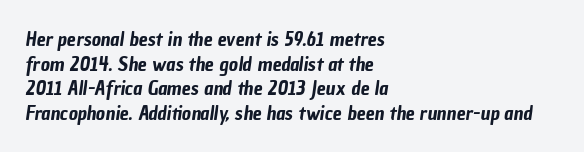
The specimen omits any rule beneath the text block's lines. The paragraph has a hard left edge and a soft right edge. The letters sit at their default tracking, neither squeezed nor spread.
